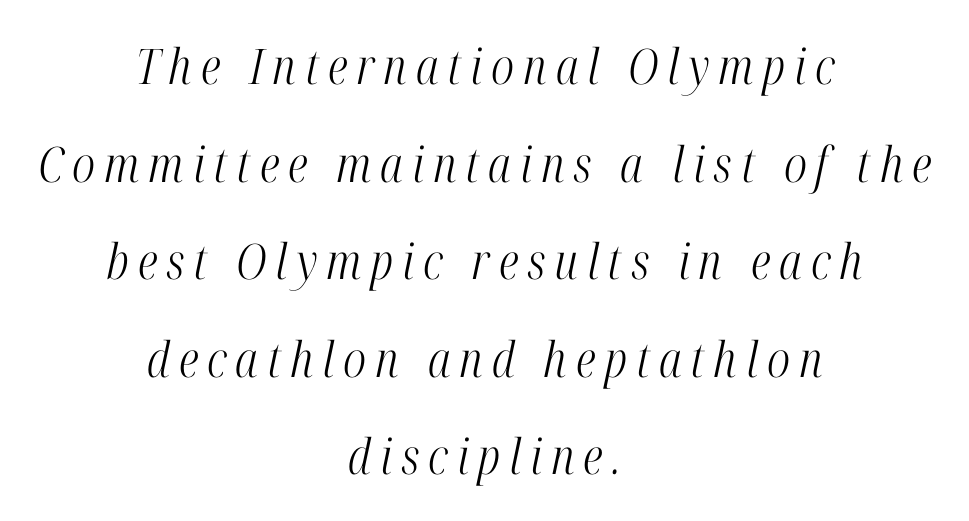
{"serif": "yes", "italic": "yes", "lean": "right", "slant_degrees": 12, "bold": "no", "weight": "light", "width": "condensed", "stroke_contrast": "high", "x_height": "medium", "monospaced": "no", "underline": "no", "align": "center", "line_spacing": "loose", "line_spacing_ratio": 1.99, "glyph_px": 49}
